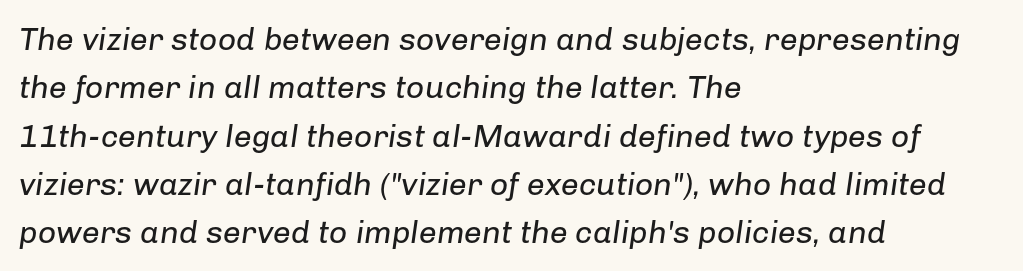
The image shows 32 px regular-weight type, italic (leaning right); set left-aligned, normal line spacing (1.51x), normal letter spacing, not underlined; low stroke contrast and a medium x-height.
